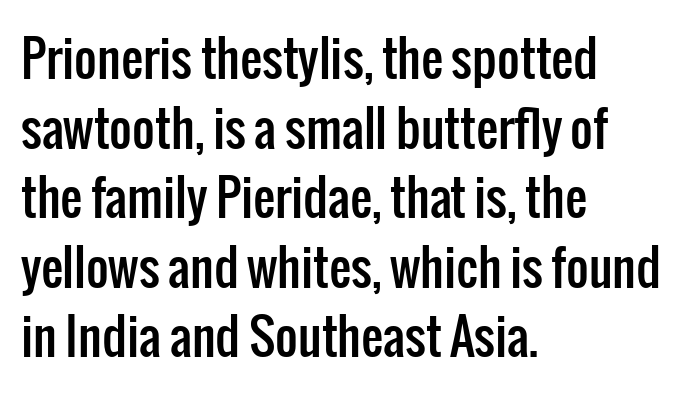
Q: Is the text italic (slanted)? A: No, it is upright.
Q: Is the typeface a serif or a sans-serif typeface? A: Sans-serif.
Q: Is the text underlined? A: No.
Q: How is the paragraph aligned? A: Left-aligned.
Q: Is the spacing between letters normal or unusually wide? A: Normal.
Q: Is the spacing between lines tight, normal or loose? A: Normal.
Q: Width (condensed, normal, or wide)? A: Condensed.
Q: Stroke contrast? A: Low.
Q: x-height? A: Medium.
Q: Monospaced? A: No.
